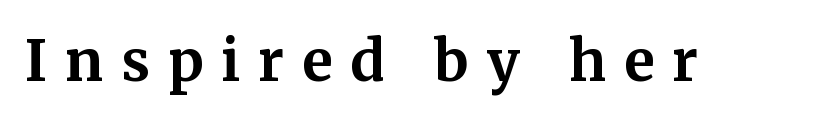
{"serif": "yes", "italic": "no", "bold": "yes", "weight": "bold", "width": "normal", "stroke_contrast": "medium", "x_height": "medium", "monospaced": "no", "underline": "no", "letter_spacing": "wide", "letter_spacing_em": 0.32, "glyph_px": 56}
